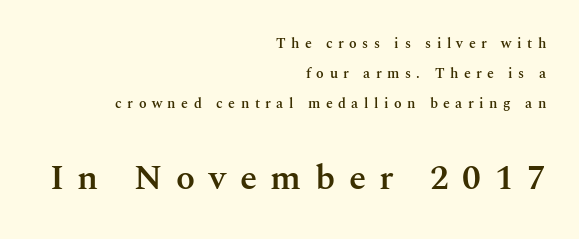
The image shows 35 px semibold serif type, upright; set right-aligned, loose line spacing (2.14x), unusually wide letter spacing (+0.39 em), not underlined; the second (bottom) block is 2.5x larger; medium stroke contrast and a medium x-height.
